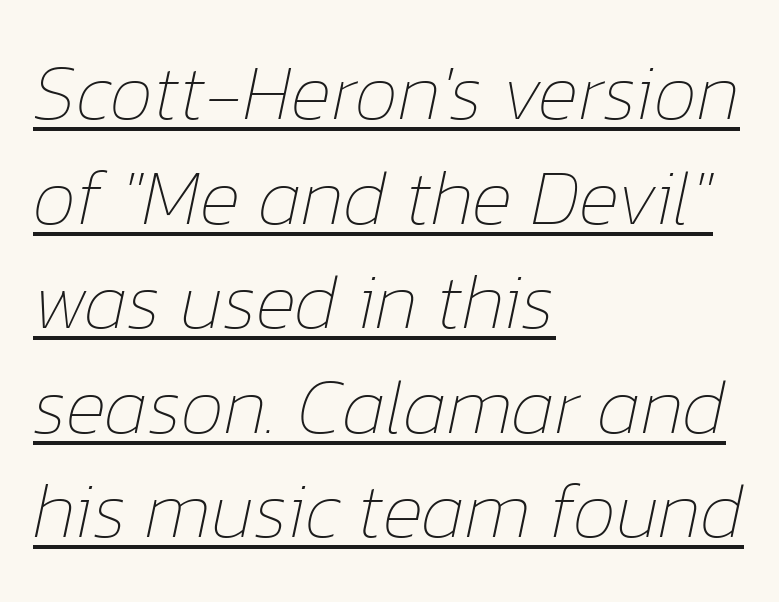
Character widths vary here, with narrow letters taking less room than wide ones. Whoever set this chose a conventional vertical rhythm. Typeset ragged right — the left edge is the straight one. The whole block is typeset with a tilt.
